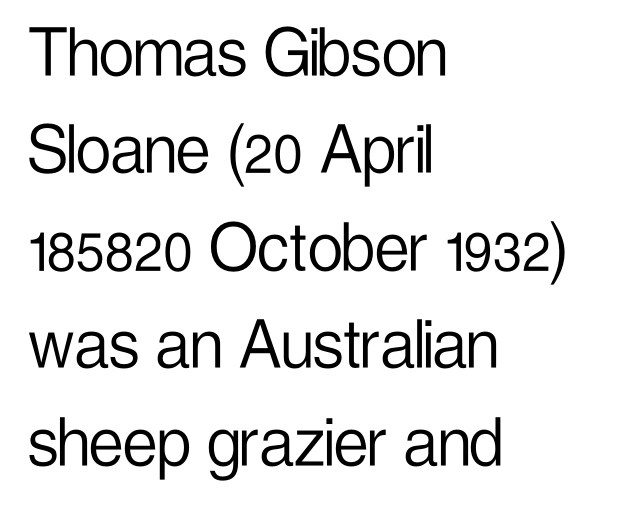
Q: Is the text bold? A: No.
Q: Is the text italic (slanted)? A: No, it is upright.
Q: Is the typeface a serif or a sans-serif typeface? A: Sans-serif.
Q: Is the text underlined? A: No.
Q: How is the paragraph aligned? A: Left-aligned.
Q: Is the spacing between letters normal or unusually wide? A: Normal.
Q: Is the spacing between lines tight, normal or loose? A: Normal.
Q: Width (condensed, normal, or wide)? A: Condensed.
Q: Stroke contrast? A: Low.
Q: x-height? A: Medium.
Q: Monospaced? A: No.
